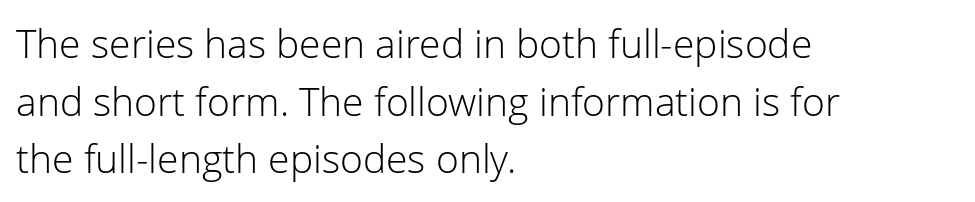
Q: Is the text bold? A: No.
Q: Is the text italic (slanted)? A: No, it is upright.
Q: Is the typeface a serif or a sans-serif typeface? A: Sans-serif.
Q: Is the text underlined? A: No.
Q: How is the paragraph aligned? A: Left-aligned.
Q: Is the spacing between letters normal or unusually wide? A: Normal.
Q: Is the spacing between lines tight, normal or loose? A: Normal.
Q: Width (condensed, normal, or wide)? A: Normal.
Q: Stroke contrast? A: Low.
Q: x-height? A: Medium.
Q: Monospaced? A: No.
